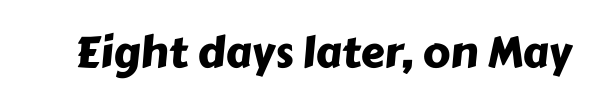
The image shows 43 px sans-serif type; set normal letter spacing, not underlined; low stroke contrast and a medium x-height.
